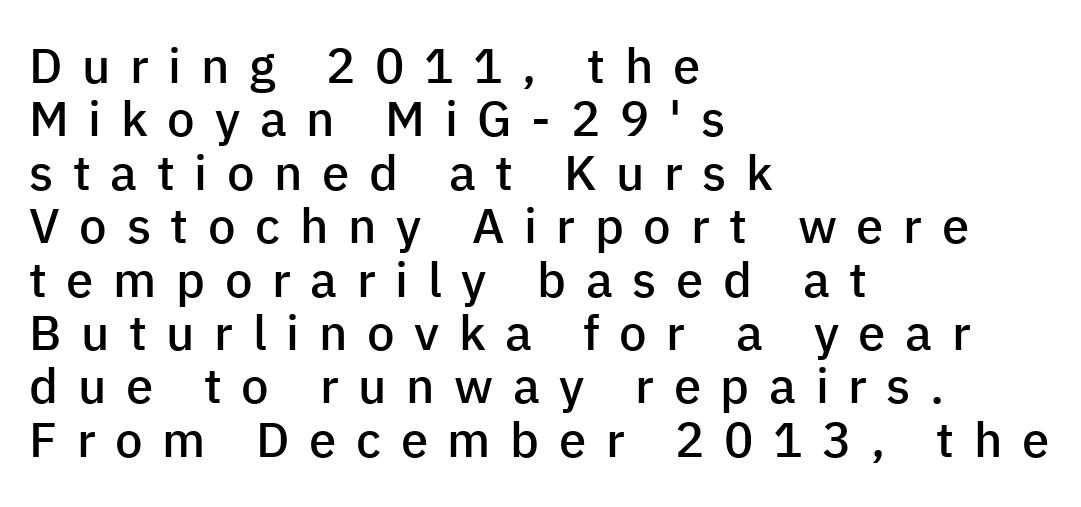
Ordinary non-slanted type is in use. Notice how the passage keeps a crisp vertical edge on the left only. This rendering employs a face without finishing strokes, i.e., a sans-serif. The rendering uses natural spacing where letterforms have individual widths.
